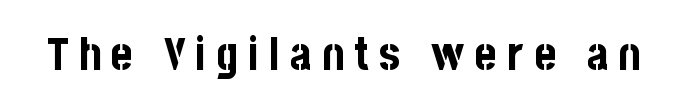
The passage shown is not underscored anywhere. The characters look thick and weighty, a clear bold. Inter-character spacing is expanded well beyond the font's built-in metrics. This rendering employs a face without finishing strokes, i.e., a sans-serif.
